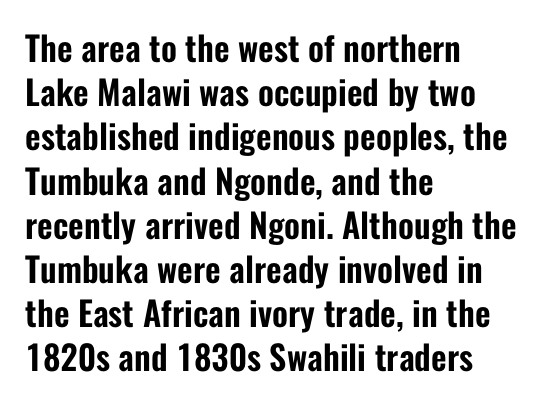
Line beginnings align vertically; line endings do not. Reading down the column, the eye jumps a familiar distance to each next line. A typesetter would call this zero additional tracking. Check where the strokes stop: nothing finishes them off — pure sans.
